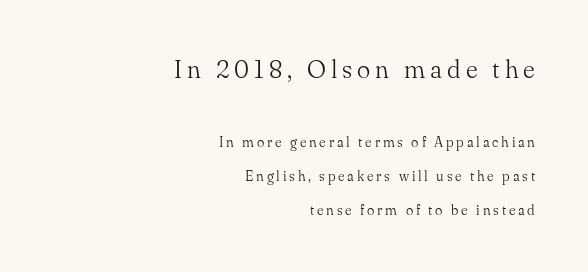
{"italic": "no", "bold": "no", "underline": "no", "align": "right", "line_spacing": "loose", "line_spacing_ratio": 2.41, "letter_spacing": "wide", "letter_spacing_em": 0.2, "larger_block": "first", "size_ratio": 1.79, "glyph_px": 25}
